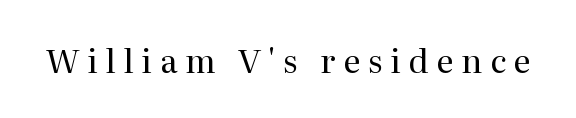
{"serif": "yes", "italic": "no", "bold": "no", "weight": "regular", "width": "normal", "stroke_contrast": "medium", "x_height": "medium", "monospaced": "no", "underline": "no", "letter_spacing": "wide", "letter_spacing_em": 0.23, "glyph_px": 33}
